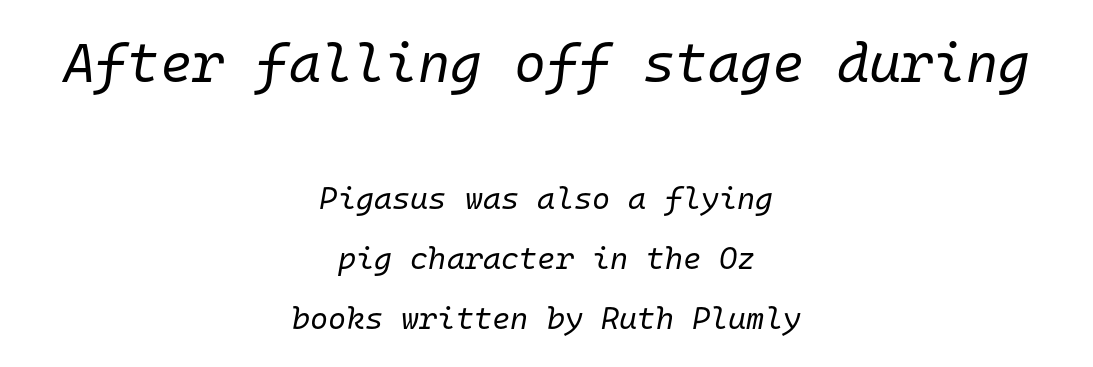
Q: Is the text bold? A: No.
Q: Is the text italic (slanted)? A: Yes, it leans right by about 10 degrees.
Q: Is the text underlined? A: No.
Q: How is the paragraph aligned? A: Centered.
Q: Is the spacing between letters normal or unusually wide? A: Normal.
Q: Is the spacing between lines tight, normal or loose? A: Loose.
Q: Which block of text is set in a larger size, the first (top) or the second (bottom)? A: The first (top) one.
Q: Width (condensed, normal, or wide)? A: Normal.
Q: Stroke contrast? A: Low.
Q: x-height? A: Medium.
Q: Monospaced? A: Yes.
